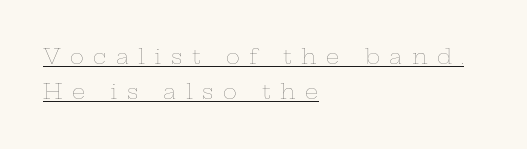
The font is comparable to plain body text, perhaps lighter. The rendering inserts visible extra space after every character. The glyphs are accompanied by a horizontal stroke just below them. Evenly set lines give the paragraph a standard silhouette. These lines are set flush left with a ragged right edge. Unlike italic type, these characters show no tilt at all.
